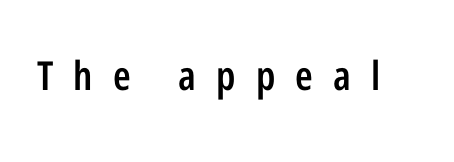
The image shows 40 px semibold, condensed sans-serif type, upright; set unusually wide letter spacing (+0.5 em), not underlined; low stroke contrast and a medium x-height.
